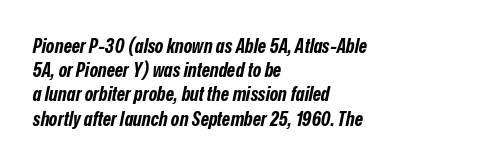
{"italic": "yes", "lean": "right", "slant_degrees": 12, "bold": "yes", "underline": "no", "align": "left", "line_spacing_ratio": 1.21, "letter_spacing": "normal", "letter_spacing_em": 0.0, "glyph_px": 20}
